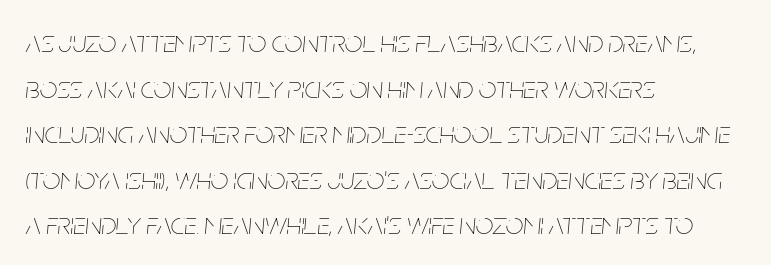
{"italic": "yes", "lean": "right", "slant_degrees": 5, "bold": "no", "weight": "thin", "width": "condensed", "stroke_contrast": "low", "x_height": "large", "monospaced": "no", "underline": "no", "align": "left", "line_spacing": "normal", "line_spacing_ratio": 1.47, "letter_spacing": "normal", "letter_spacing_em": 0.0, "glyph_px": 31}
